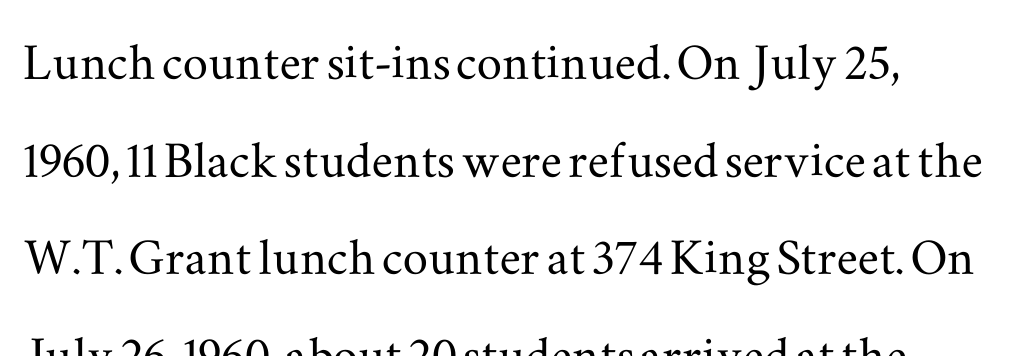
Varying glyph widths throughout — classic text-font behaviour. Upright lettering throughout. Small tapered or slab feet sit at the stroke ends, so this counts as serif. Descenders hang freely into open space.
